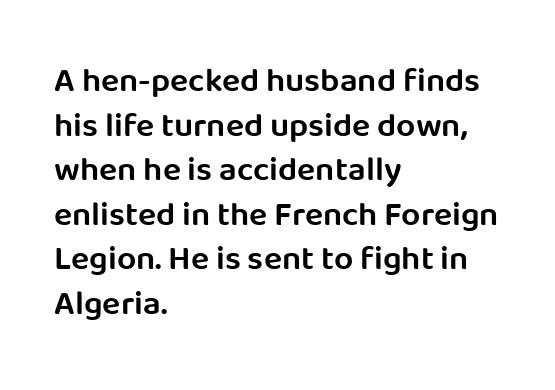
{"serif": "no", "italic": "no", "bold": "semi", "weight": "semibold", "width": "normal", "stroke_contrast": "low", "x_height": "large", "monospaced": "no", "underline": "no", "align": "left", "line_spacing": "normal", "line_spacing_ratio": 1.31, "letter_spacing": "normal", "letter_spacing_em": 0.0, "glyph_px": 34}
